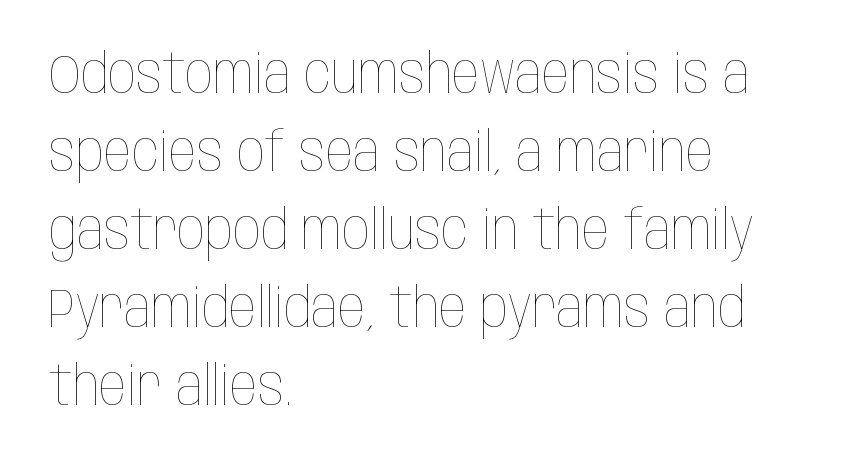
The image shows 55 px thin, condensed type, upright; set left-aligned, normal line spacing (1.42x), normal letter spacing, not underlined; low stroke contrast and a large x-height.
